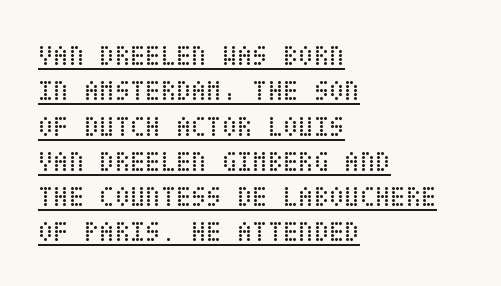
{"italic": "no", "bold": "no", "weight": "regular", "width": "condensed", "stroke_contrast": "low", "x_height": "large", "underline": "yes", "align": "left", "line_spacing": "normal", "line_spacing_ratio": 1.26, "letter_spacing": "normal", "letter_spacing_em": 0.0, "glyph_px": 28}
